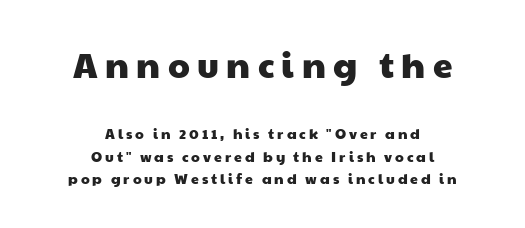
{"serif": "no", "width": "wide", "stroke_contrast": "low", "x_height": "medium", "monospaced": "no", "underline": "no", "align": "center", "line_spacing": "normal", "line_spacing_ratio": 1.61, "letter_spacing": "wide", "letter_spacing_em": 0.21, "larger_block": "first", "size_ratio": 2.5, "glyph_px": 35}
